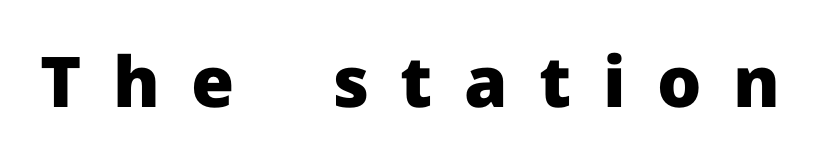
Q: Is the text bold? A: Yes.
Q: Is the text italic (slanted)? A: No, it is upright.
Q: Is the typeface a serif or a sans-serif typeface? A: Sans-serif.
Q: Is the text underlined? A: No.
Q: Is the spacing between letters normal or unusually wide? A: Unusually wide.
Q: Width (condensed, normal, or wide)? A: Normal.
Q: Stroke contrast? A: Low.
Q: x-height? A: Medium.
Q: Monospaced? A: No.
